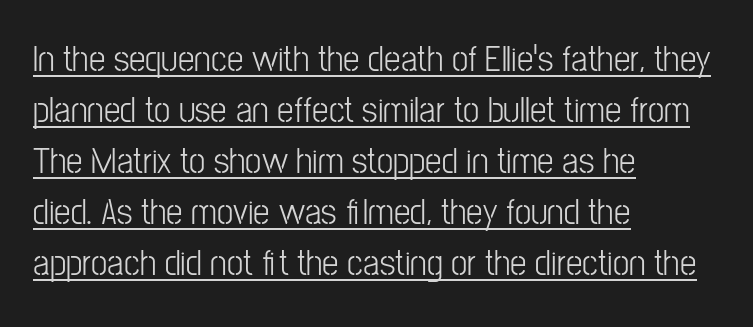
The axis of the letterforms is exactly vertical. A typesetter would call this proportional, since set widths differ per character. The line texture is even and compact thanks to regular tracking. The passage shown is underscored from start to finish.
